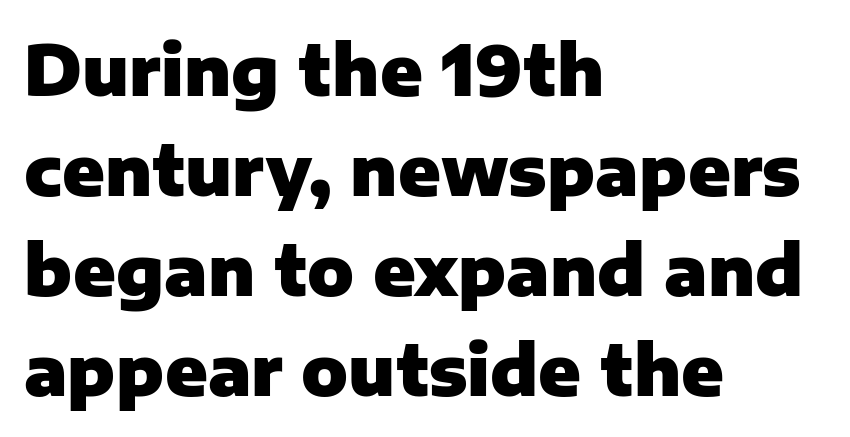
Q: Is the text bold? A: Yes.
Q: Is the text italic (slanted)? A: No, it is upright.
Q: Is the typeface a serif or a sans-serif typeface? A: Sans-serif.
Q: Is the text underlined? A: No.
Q: How is the paragraph aligned? A: Left-aligned.
Q: Is the spacing between letters normal or unusually wide? A: Normal.
Q: Is the spacing between lines tight, normal or loose? A: Normal.
Q: Width (condensed, normal, or wide)? A: Normal.
Q: Stroke contrast? A: Low.
Q: x-height? A: Medium.
Q: Monospaced? A: No.
